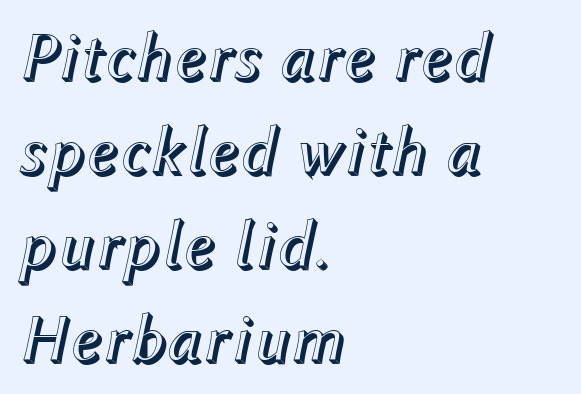
Each new line begins a customary step beneath the previous one. Tracking here is standard; glyphs follow each other at the usual distance. A bare baseline throughout the passage. The rendering applies a slant to the glyphs. The face used here is proportionally spaced, like ordinary book or web type. Which margin do the lines hug? The left one — the right edge is uneven.
